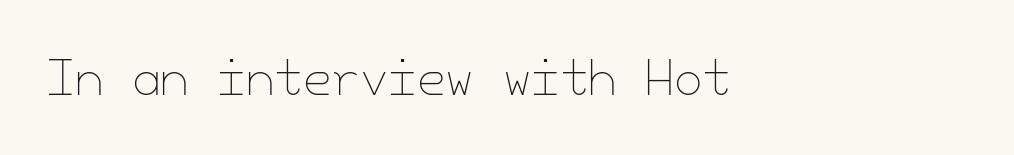
This sample uses plain, unmodified letter spacing. The lettering stays uniformly vertical, giving the passage a roman look. The space directly below the letters is spotless. This sample is left-justified, so line endings fall wherever the words run out. Heft: none added — not bold.
